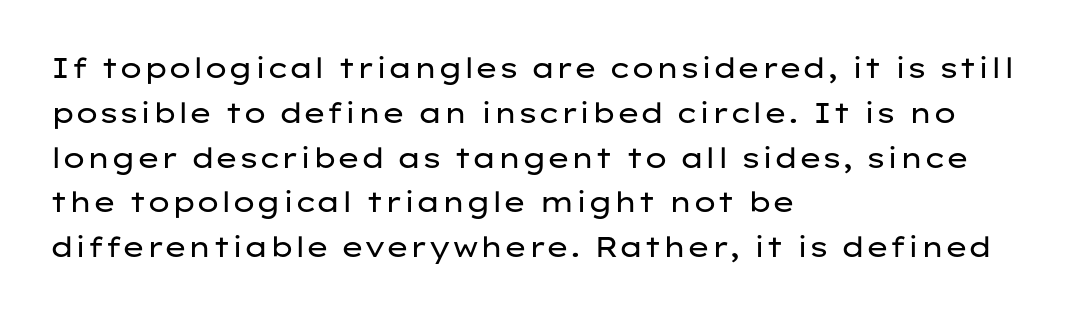
{"serif": "no", "italic": "no", "bold": "no", "weight": "regular", "width": "wide", "stroke_contrast": "low", "x_height": "medium", "monospaced": "no", "underline": "no", "align": "left", "line_spacing": "normal", "line_spacing_ratio": 1.6, "letter_spacing": "normal", "letter_spacing_em": 0.0, "glyph_px": 28}
